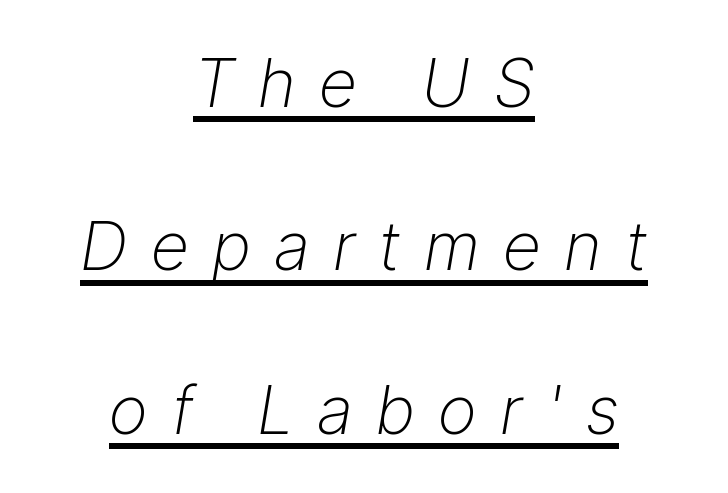
The image shows 67 px light type, italic (leaning right); set centered, loose line spacing (2.44x), unusually wide letter spacing (+0.35 em), underlined; low stroke contrast and a medium x-height.
